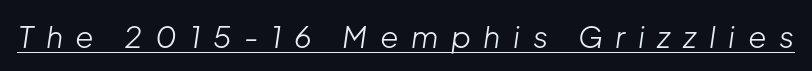
Check the space under the baseline: a stroke is drawn there. Short note: letters widely spaced. An italicized treatment has been applied to the whole sample. Looks like regular typesetting: each glyph gets only the width it needs.
